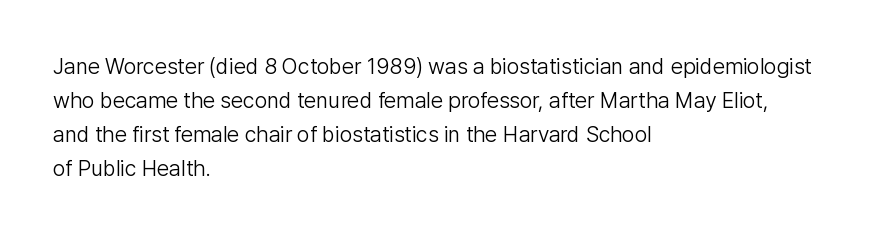
The image shows 22 px text type, upright; set left-aligned, normal line spacing (1.54x), normal letter spacing, not underlined.
